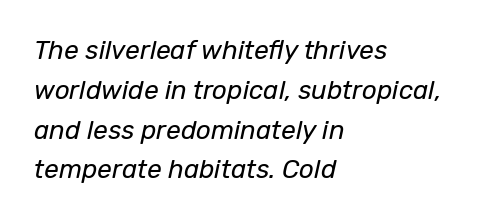
Left-aligned paragraph, ragged on the right. The rendering keeps characters at their native spacing. The font's italic variant was chosen for this text. The block of text has a typical density, with ordinary space between rows.
